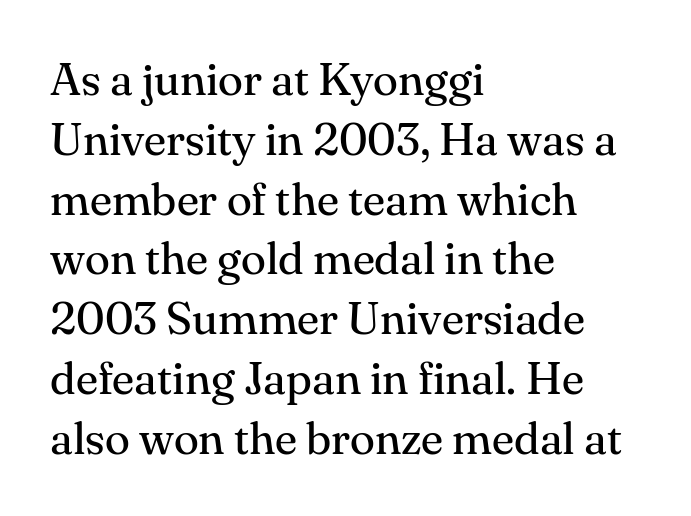
In terms of leading, this rendering sits right in the middle. The face used here is proportionally spaced, like ordinary book or web type. The space directly below the letters is spotless. Ordinary non-slanted type is in use.
